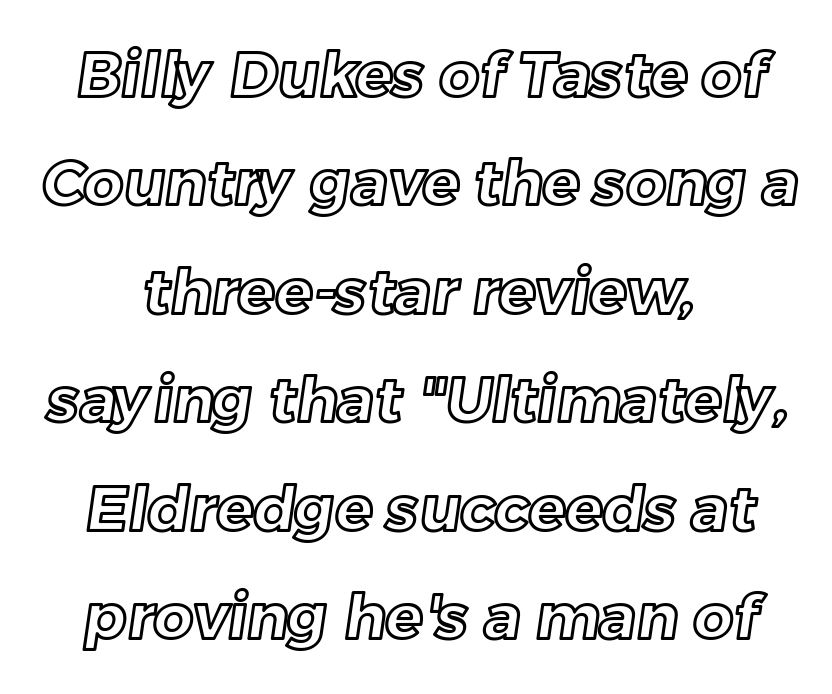
Glance below the letters and you will spot only blank space. Is this a fixed-width face? No — the glyphs have proportional, varying widths. The horizontal fit of the characters is conventional and even. The rendering positions every line midway between the sides.
